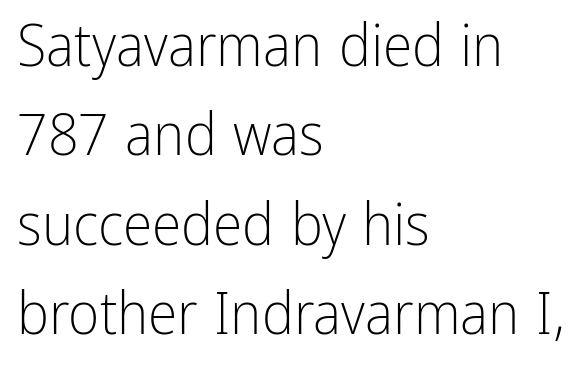
The image shows 60 px light, condensed sans-serif type, upright; set left-aligned, normal line spacing (1.49x), normal letter spacing, not underlined; low stroke contrast and a medium x-height.
